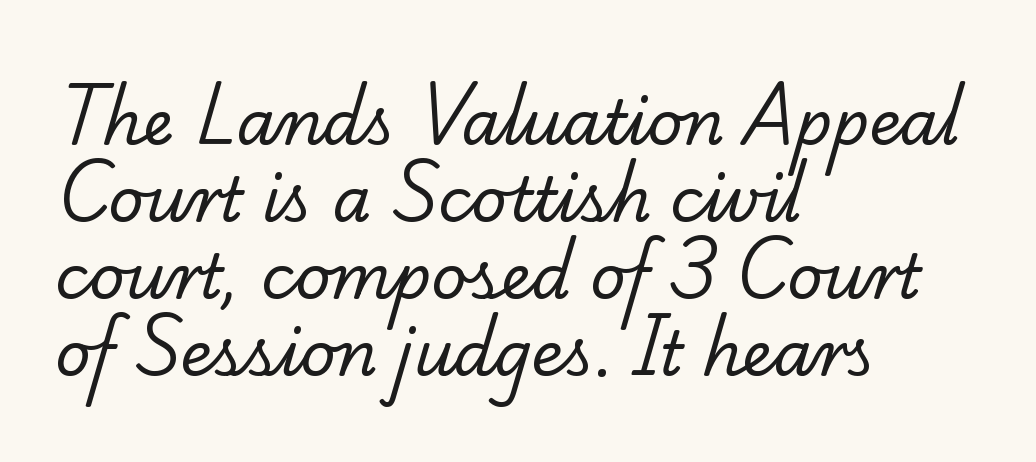
The image shows 62 px regular-weight type; set left-aligned, line spacing 1.24x, normal letter spacing, not underlined; low stroke contrast and a small x-height.
